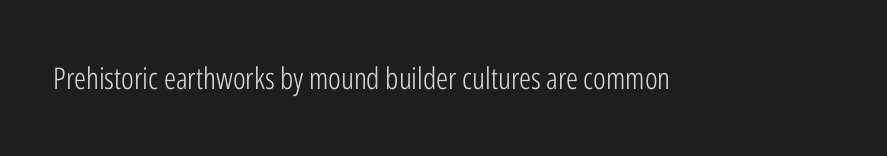
{"serif": "no", "italic": "no", "bold": "no", "weight": "light", "width": "condensed", "stroke_contrast": "low", "x_height": "medium", "monospaced": "no", "underline": "no", "letter_spacing": "normal", "letter_spacing_em": 0.0, "glyph_px": 30}
